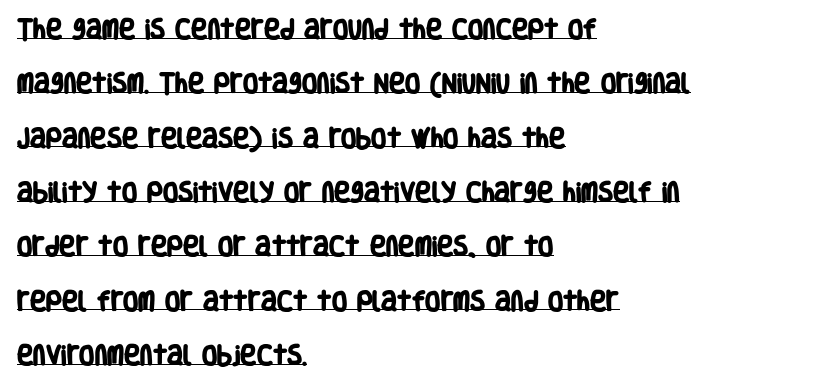
Words appear dense and cohesive because spacing is normal. The string is rendered with underlining switched on. These words are printed bold, with thick strokes throughout. Line beginnings align vertically; line endings do not. A great deal of white space separates one row of letters from the next.
